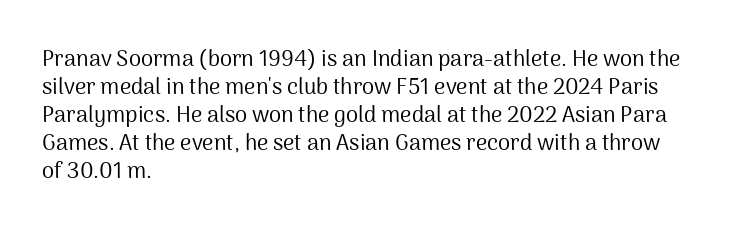
Q: Is the text bold? A: No.
Q: Is the text italic (slanted)? A: No, it is upright.
Q: Is the text underlined? A: No.
Q: How is the paragraph aligned? A: Left-aligned.
Q: Is the spacing between letters normal or unusually wide? A: Normal.
Q: Is the spacing between lines tight, normal or loose? A: Normal.
